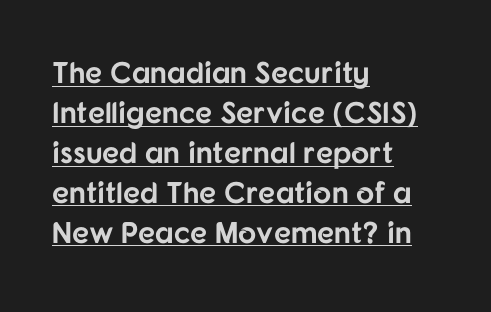
{"serif": "no", "italic": "no", "bold": "yes", "weight": "bold", "width": "normal", "stroke_contrast": "low", "x_height": "medium", "monospaced": "no", "underline": "yes", "align": "left", "line_spacing": "normal", "line_spacing_ratio": 1.33, "letter_spacing": "normal", "letter_spacing_em": 0.0, "glyph_px": 30}
